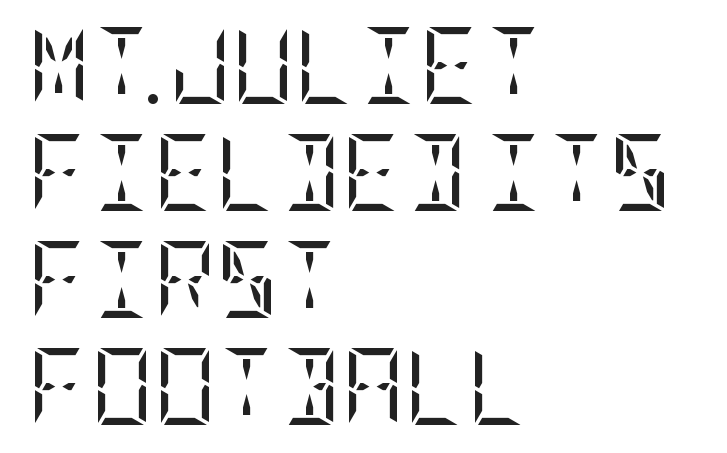
Q: Is the text bold? A: No.
Q: Is the text italic (slanted)? A: No, it is upright.
Q: Is the typeface a serif or a sans-serif typeface? A: Serif.
Q: Is the text underlined? A: No.
Q: How is the paragraph aligned? A: Left-aligned.
Q: Is the spacing between letters normal or unusually wide? A: Normal.
Q: Is the spacing between lines tight, normal or loose? A: Normal.
Q: Width (condensed, normal, or wide)? A: Condensed.
Q: Stroke contrast? A: Low.
Q: x-height? A: Large.
